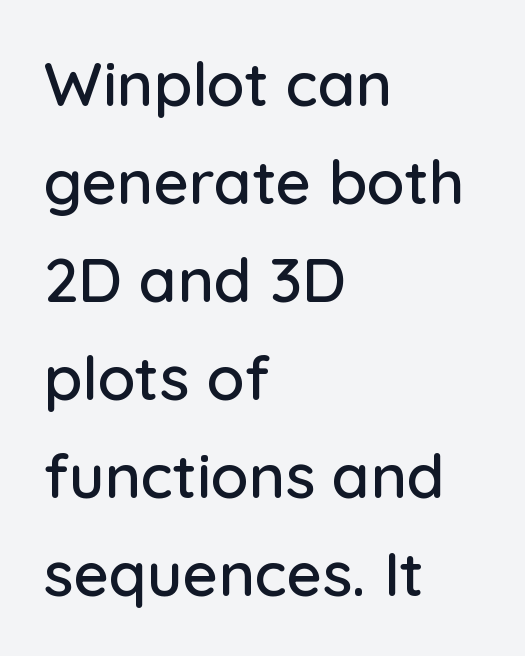
Q: Is the text italic (slanted)? A: No, it is upright.
Q: Is the typeface a serif or a sans-serif typeface? A: Sans-serif.
Q: Is the text underlined? A: No.
Q: How is the paragraph aligned? A: Left-aligned.
Q: Is the spacing between letters normal or unusually wide? A: Normal.
Q: Is the spacing between lines tight, normal or loose? A: Normal.
Q: Width (condensed, normal, or wide)? A: Normal.
Q: Stroke contrast? A: Low.
Q: x-height? A: Medium.
Q: Monospaced? A: No.
